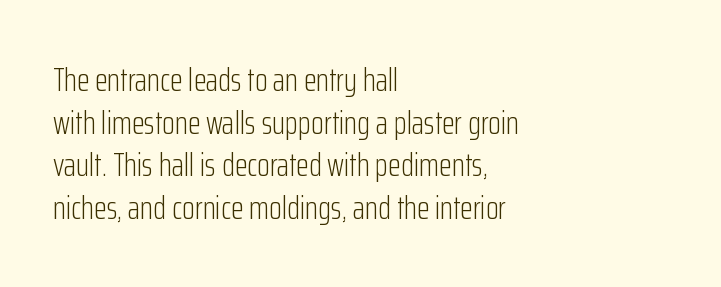
Q: Is the text bold? A: No.
Q: Is the text italic (slanted)? A: No, it is upright.
Q: Is the typeface a serif or a sans-serif typeface? A: Sans-serif.
Q: Is the text underlined? A: No.
Q: How is the paragraph aligned? A: Left-aligned.
Q: Is the spacing between letters normal or unusually wide? A: Normal.
Q: Is the spacing between lines tight, normal or loose? A: Normal.
Q: Width (condensed, normal, or wide)? A: Condensed.
Q: Stroke contrast? A: Low.
Q: x-height? A: Medium.
Q: Monospaced? A: No.
